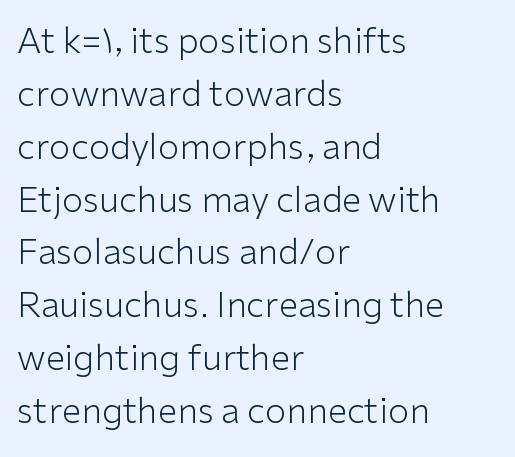
Q: Is the text bold? A: No.
Q: Is the text italic (slanted)? A: No, it is upright.
Q: Is the typeface a serif or a sans-serif typeface? A: Sans-serif.
Q: Is the text underlined? A: No.
Q: How is the paragraph aligned? A: Left-aligned.
Q: Is the spacing between letters normal or unusually wide? A: Normal.
Q: Is the spacing between lines tight, normal or loose? A: Normal.
Q: Width (condensed, normal, or wide)? A: Normal.
Q: Stroke contrast? A: Low.
Q: x-height? A: Medium.
Q: Monospaced? A: No.
